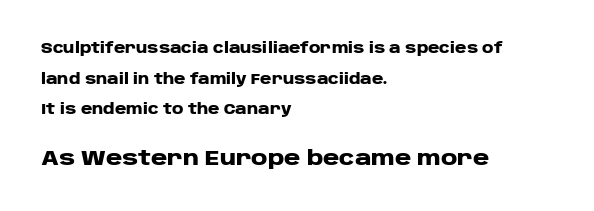
Q: Is the text bold? A: Yes.
Q: Is the text italic (slanted)? A: No, it is upright.
Q: Is the text underlined? A: No.
Q: How is the paragraph aligned? A: Left-aligned.
Q: Is the spacing between letters normal or unusually wide? A: Normal.
Q: Is the spacing between lines tight, normal or loose? A: Loose.
Q: Which block of text is set in a larger size, the first (top) or the second (bottom)? A: The second (bottom) one.
